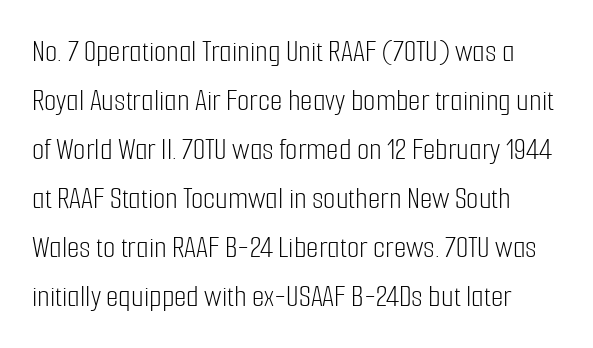
The image shows 32 px light, condensed sans-serif type, upright; set normal line spacing (1.53x), normal letter spacing, not underlined; low stroke contrast and a medium x-height.
